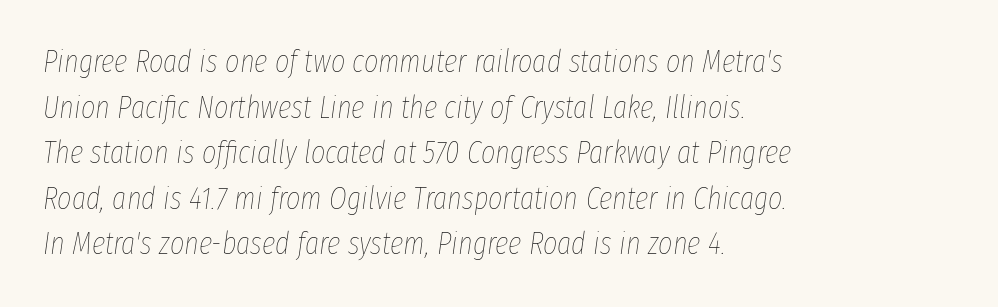
The image shows 31 px thin, condensed type, italic (leaning right); set left-aligned, normal line spacing (1.47x), normal letter spacing, not underlined; low stroke contrast and a medium x-height.
